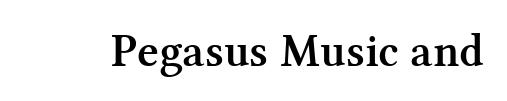
Q: Is the text bold? A: Semi-bold.
Q: Is the text italic (slanted)? A: No, it is upright.
Q: Is the typeface a serif or a sans-serif typeface? A: Serif.
Q: Is the text underlined? A: No.
Q: Is the spacing between letters normal or unusually wide? A: Normal.
Q: Width (condensed, normal, or wide)? A: Normal.
Q: Stroke contrast? A: Medium.
Q: x-height? A: Medium.
Q: Monospaced? A: No.
